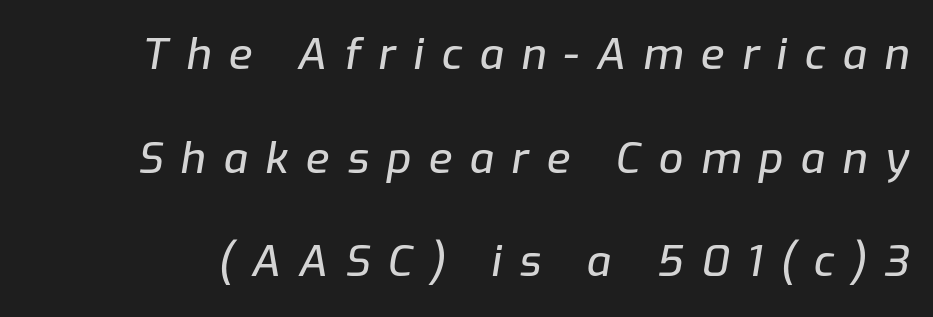
Q: Is the text italic (slanted)? A: Yes, it leans right by about 9 degrees.
Q: Is the text underlined? A: No.
Q: Is the spacing between letters normal or unusually wide? A: Unusually wide.
Q: Is the spacing between lines tight, normal or loose? A: Loose.
Q: Width (condensed, normal, or wide)? A: Normal.
Q: Stroke contrast? A: Low.
Q: x-height? A: Medium.
Q: Monospaced? A: No.
